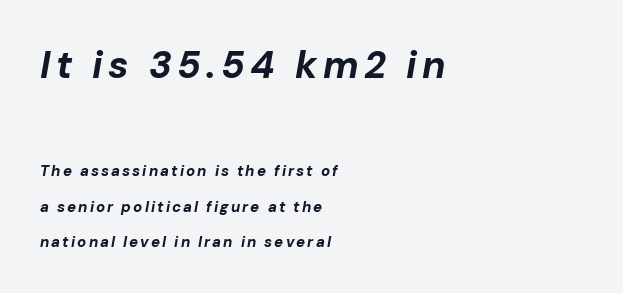
The image shows 38 px bold type, italic (leaning right); set left-aligned, loose line spacing (2.38x), not underlined; the first (top) block is 2.53x larger; low stroke contrast and a medium x-height.
